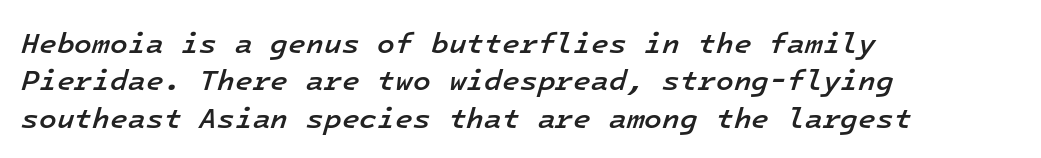
The space beneath each line is pristine and unruled. Left-aligned paragraph, ragged on the right. Note the uniform advance width — an 'i' takes as much space as an 'm'. Slant detected: the letters are inclined. One glance says typical: line gaps are just what's usual.
